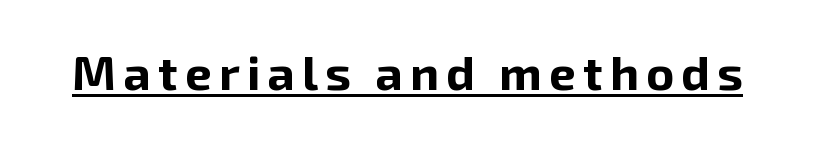
{"serif": "no", "italic": "no", "bold": "yes", "weight": "bold", "width": "normal", "stroke_contrast": "low", "x_height": "medium", "monospaced": "no", "underline": "yes", "glyph_px": 48}
